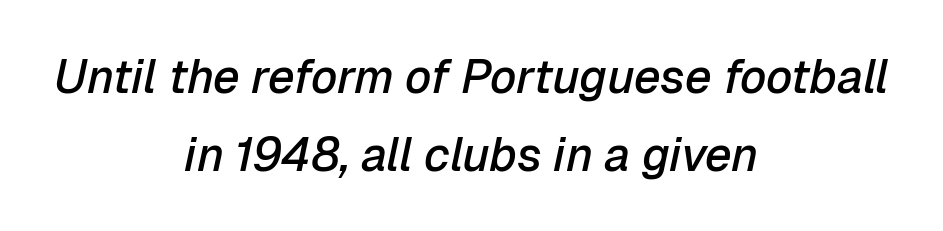
Quick note: underline off. Leading: standard. This is oblique type, the kind used for emphasis or titles. The lines are quadded center. Do the characters align in a grid? No, the font is proportional.
